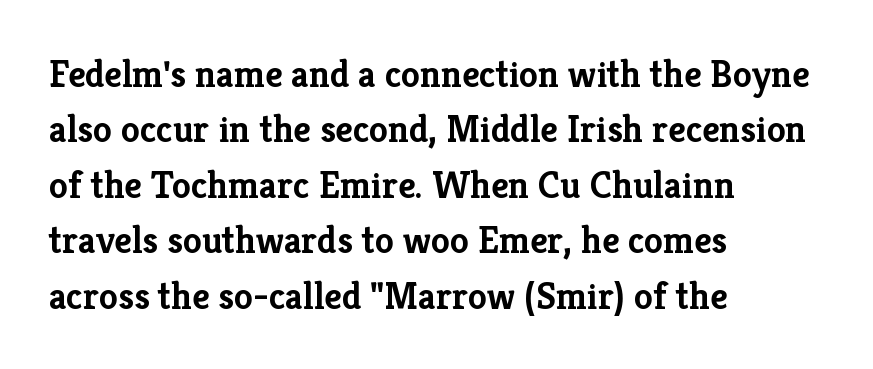
{"serif": "yes", "italic": "no", "bold": "yes", "weight": "semibold", "width": "normal", "stroke_contrast": "low", "x_height": "medium", "monospaced": "no", "underline": "no", "align": "left", "line_spacing": "normal", "line_spacing_ratio": 1.46, "letter_spacing": "normal", "letter_spacing_em": 0.0, "glyph_px": 38}
